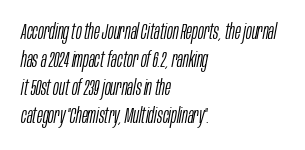
Q: Is the text bold? A: No.
Q: Is the text italic (slanted)? A: Yes, it leans right by about 10 degrees.
Q: Is the text underlined? A: No.
Q: How is the paragraph aligned? A: Left-aligned.
Q: Is the spacing between letters normal or unusually wide? A: Normal.
Q: Is the spacing between lines tight, normal or loose? A: Normal.
